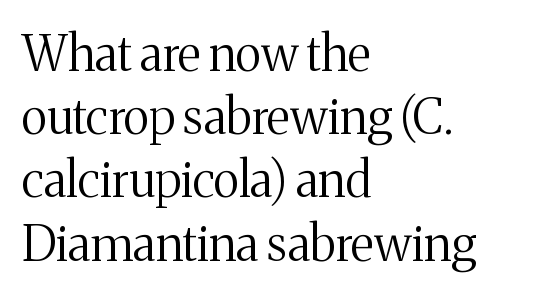
The face used here is proportionally spaced, like ordinary book or web type. Caption: multi-line text, flush left, ragged right. The lines sit at an ordinary, default distance from one another. These lines keep a tight, regular rhythm from letter to letter. Letters have the restrained weight of plain body copy at most. In terms of posture, this sample is upright.
